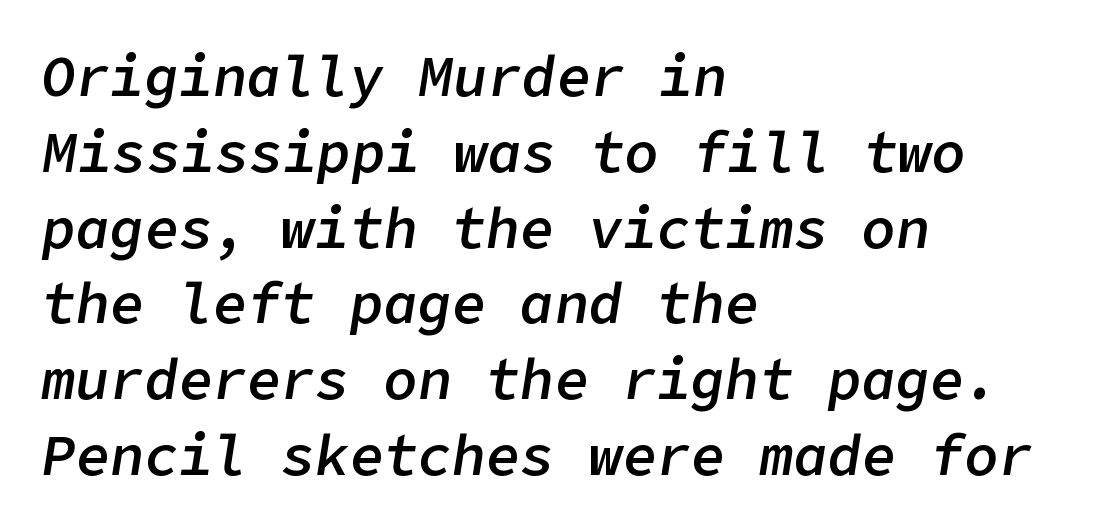
{"italic": "yes", "lean": "right", "slant_degrees": 9, "bold": "semi", "weight": "semibold", "width": "normal", "stroke_contrast": "low", "x_height": "medium", "underline": "no", "align": "left", "line_spacing": "normal", "line_spacing_ratio": 1.33, "letter_spacing": "normal", "letter_spacing_em": 0.0, "glyph_px": 57}
